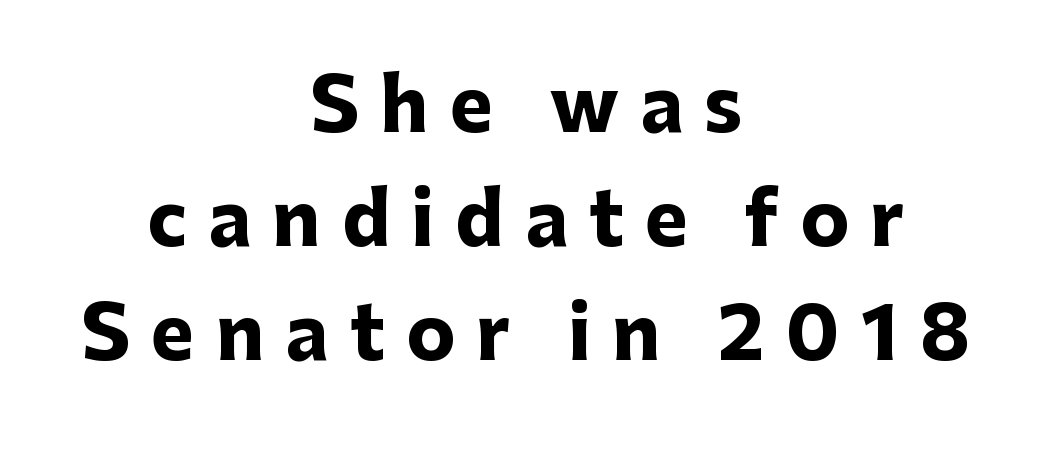
Q: Is the text bold? A: Yes.
Q: Is the text italic (slanted)? A: No, it is upright.
Q: Is the typeface a serif or a sans-serif typeface? A: Sans-serif.
Q: Is the text underlined? A: No.
Q: How is the paragraph aligned? A: Centered.
Q: Is the spacing between letters normal or unusually wide? A: Unusually wide.
Q: Is the spacing between lines tight, normal or loose? A: Normal.
Q: Width (condensed, normal, or wide)? A: Normal.
Q: Stroke contrast? A: Low.
Q: x-height? A: Medium.
Q: Monospaced? A: No.
